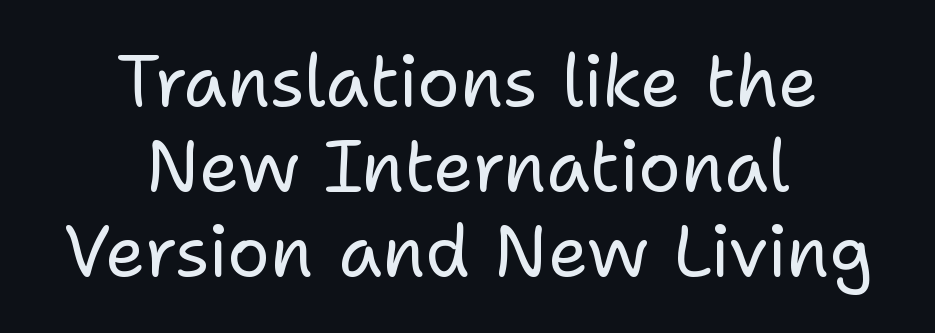
The image shows 71 px regular-weight sans-serif type, upright; set centered, line spacing 1.2x, normal letter spacing, not underlined; low stroke contrast and a medium x-height.
